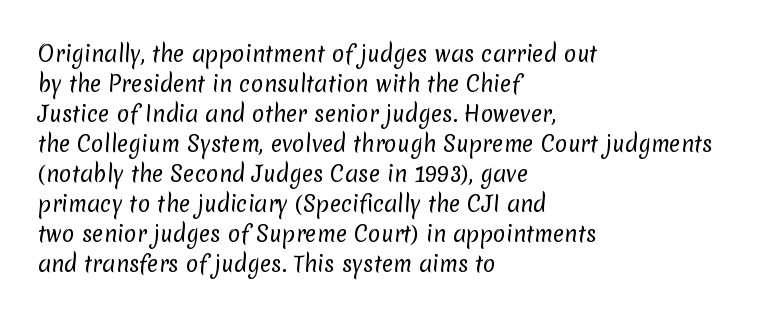
Q: Is the text bold? A: No.
Q: Is the text underlined? A: No.
Q: How is the paragraph aligned? A: Left-aligned.
Q: Is the spacing between letters normal or unusually wide? A: Normal.
Q: Is the spacing between lines tight, normal or loose? A: Normal.
